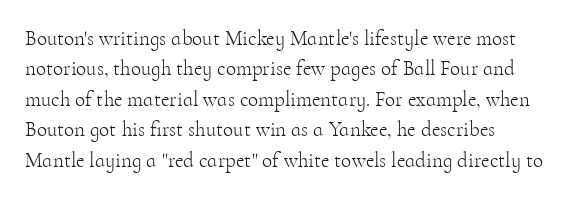
Q: Is the text bold? A: No.
Q: Is the text italic (slanted)? A: No, it is upright.
Q: Is the text underlined? A: No.
Q: How is the paragraph aligned? A: Left-aligned.
Q: Is the spacing between letters normal or unusually wide? A: Normal.
Q: Is the spacing between lines tight, normal or loose? A: Normal.
